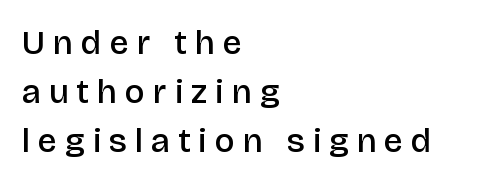
Q: Is the text bold? A: Semi-bold.
Q: Is the text italic (slanted)? A: No, it is upright.
Q: Is the typeface a serif or a sans-serif typeface? A: Sans-serif.
Q: Is the text underlined? A: No.
Q: How is the paragraph aligned? A: Left-aligned.
Q: Is the spacing between letters normal or unusually wide? A: Unusually wide.
Q: Is the spacing between lines tight, normal or loose? A: Normal.
Q: Width (condensed, normal, or wide)? A: Normal.
Q: Stroke contrast? A: Low.
Q: x-height? A: Large.
Q: Monospaced? A: No.
